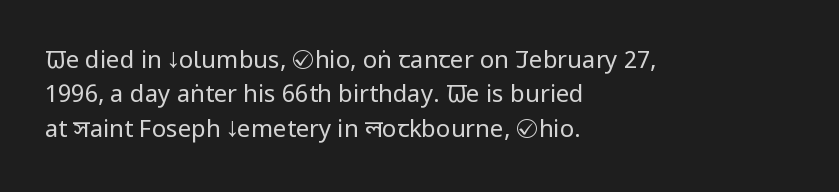
Vertical stems look standard width or narrower in stroke. Default kerning and tracking; the words read as compact shapes. These lines are set flush left with a ragged right edge. The baseline area is clear.
